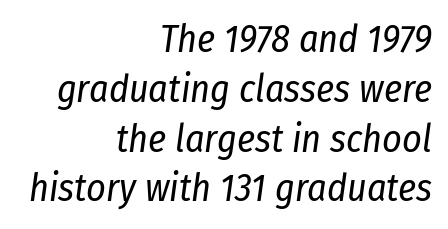
Q: Is the text bold? A: No.
Q: Is the text italic (slanted)? A: Yes, it leans right by about 8 degrees.
Q: Is the text underlined? A: No.
Q: How is the paragraph aligned? A: Right-aligned.
Q: Is the spacing between letters normal or unusually wide? A: Normal.
Q: Is the spacing between lines tight, normal or loose? A: Normal.
Q: Width (condensed, normal, or wide)? A: Condensed.
Q: Stroke contrast? A: Low.
Q: x-height? A: Medium.
Q: Monospaced? A: No.
